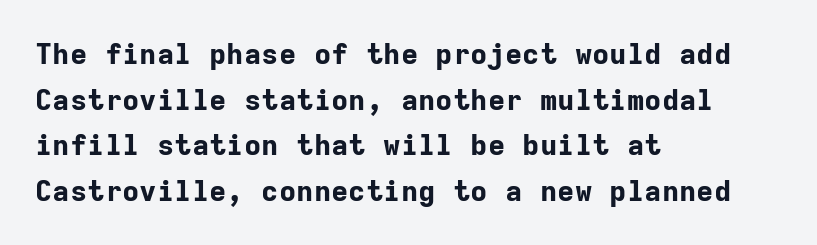
Q: Is the text bold? A: Yes.
Q: Is the text italic (slanted)? A: No, it is upright.
Q: Is the typeface a serif or a sans-serif typeface? A: Sans-serif.
Q: Is the text underlined? A: No.
Q: How is the paragraph aligned? A: Left-aligned.
Q: Is the spacing between letters normal or unusually wide? A: Normal.
Q: Is the spacing between lines tight, normal or loose? A: Normal.
Q: Width (condensed, normal, or wide)? A: Normal.
Q: Stroke contrast? A: Low.
Q: x-height? A: Medium.
Q: Monospaced? A: Yes.
